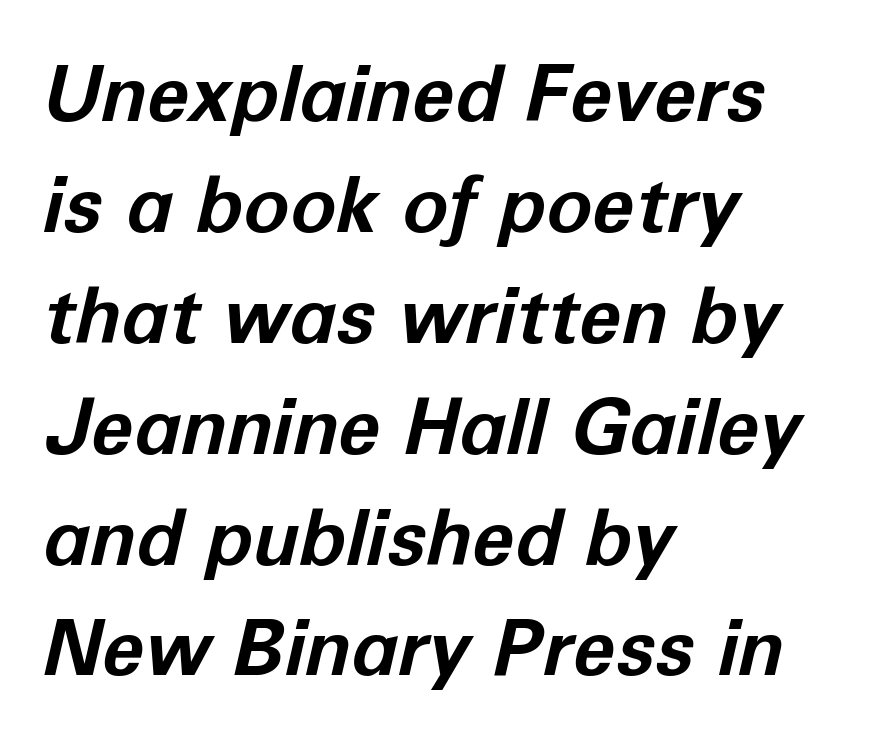
Q: Is the text bold? A: Yes.
Q: Is the text italic (slanted)? A: Yes, it leans right by about 12 degrees.
Q: Is the text underlined? A: No.
Q: How is the paragraph aligned? A: Left-aligned.
Q: Is the spacing between letters normal or unusually wide? A: Normal.
Q: Is the spacing between lines tight, normal or loose? A: Normal.
Q: Width (condensed, normal, or wide)? A: Normal.
Q: Stroke contrast? A: Low.
Q: x-height? A: Medium.
Q: Monospaced? A: No.
